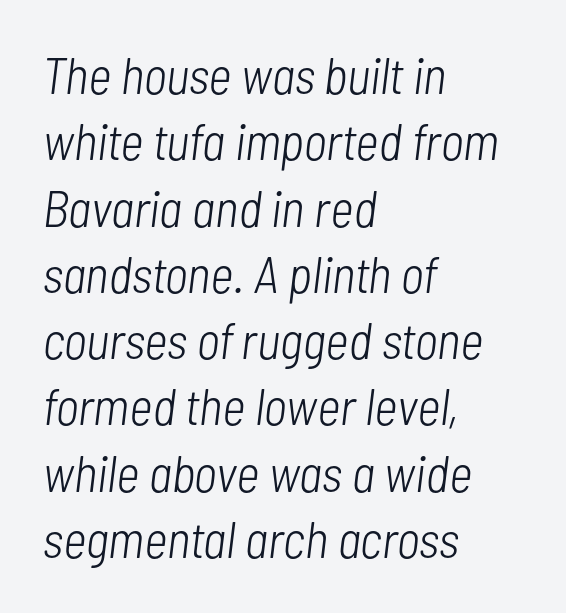
Q: Is the text bold? A: No.
Q: Is the text italic (slanted)? A: Yes, it leans right by about 7 degrees.
Q: Is the text underlined? A: No.
Q: How is the paragraph aligned? A: Left-aligned.
Q: Is the spacing between letters normal or unusually wide? A: Normal.
Q: Is the spacing between lines tight, normal or loose? A: Normal.
Q: Width (condensed, normal, or wide)? A: Condensed.
Q: Stroke contrast? A: Low.
Q: x-height? A: Medium.
Q: Monospaced? A: No.
